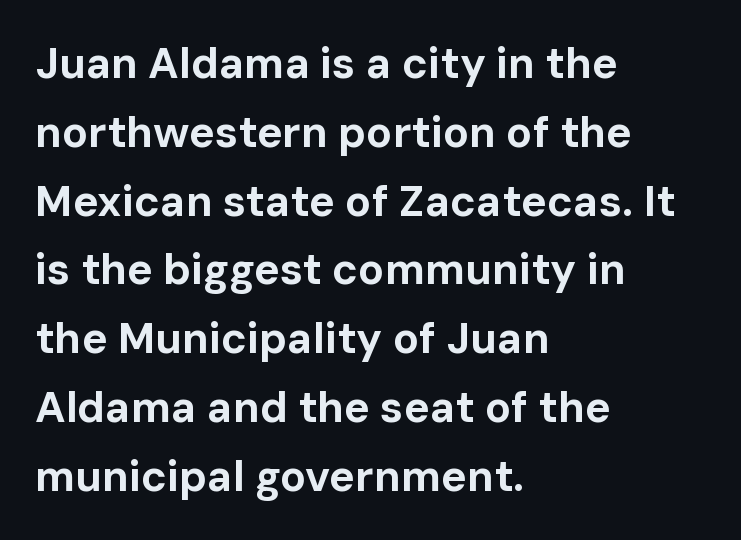
{"serif": "no", "italic": "no", "bold": "yes", "weight": "bold", "width": "normal", "stroke_contrast": "low", "x_height": "medium", "monospaced": "no", "underline": "no", "align": "left", "line_spacing": "normal", "line_spacing_ratio": 1.6, "letter_spacing": "normal", "letter_spacing_em": 0.0, "glyph_px": 43}
